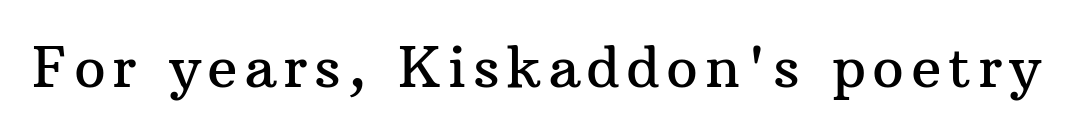
Proportional: the letters do not fall into vertical columns. Little horizontal feet cap the strokes, marking this as serif type. Glance below the letters and you will spot only blank space. Style check: upright.
